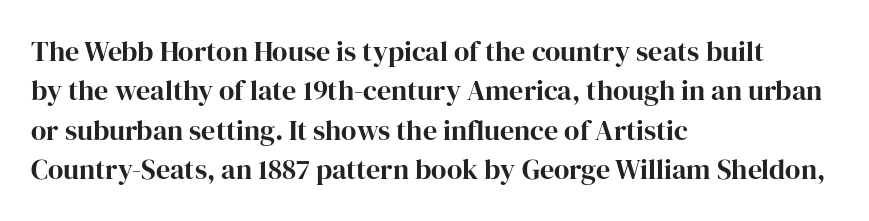
{"serif": "yes", "italic": "no", "bold": "yes", "weight": "bold", "width": "normal", "stroke_contrast": "high", "x_height": "medium", "monospaced": "no", "underline": "no", "align": "left", "line_spacing": "normal", "line_spacing_ratio": 1.41, "letter_spacing": "normal", "letter_spacing_em": 0.0, "glyph_px": 28}
